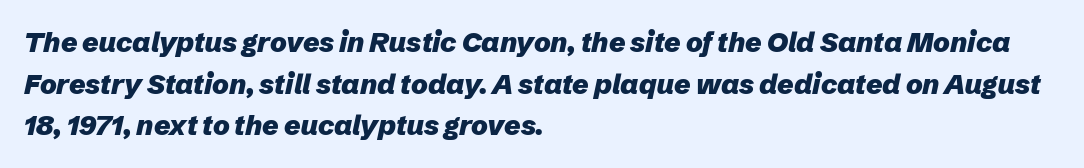
Q: Is the text bold? A: Yes.
Q: Is the text italic (slanted)? A: Yes, it leans right by about 12 degrees.
Q: Is the text underlined? A: No.
Q: How is the paragraph aligned? A: Left-aligned.
Q: Is the spacing between letters normal or unusually wide? A: Normal.
Q: Is the spacing between lines tight, normal or loose? A: Normal.
Q: Width (condensed, normal, or wide)? A: Normal.
Q: Stroke contrast? A: Low.
Q: x-height? A: Medium.
Q: Monospaced? A: No.
